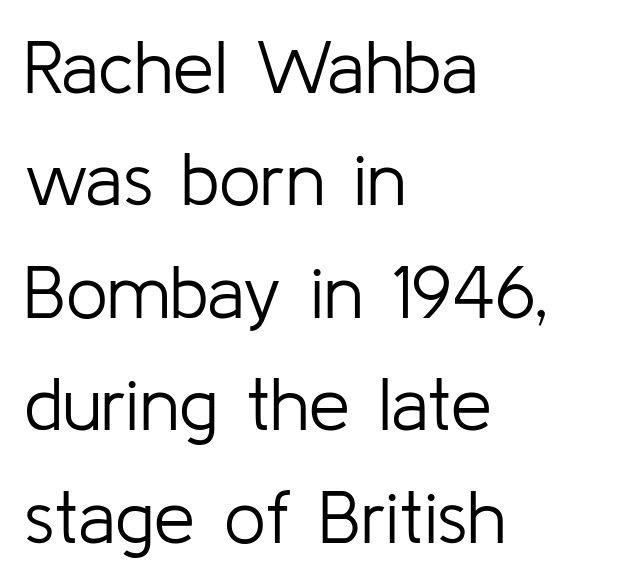
The image shows 74 px light sans-serif type, upright; set left-aligned, normal line spacing (1.52x), normal letter spacing, not underlined; low stroke contrast and a medium x-height.
